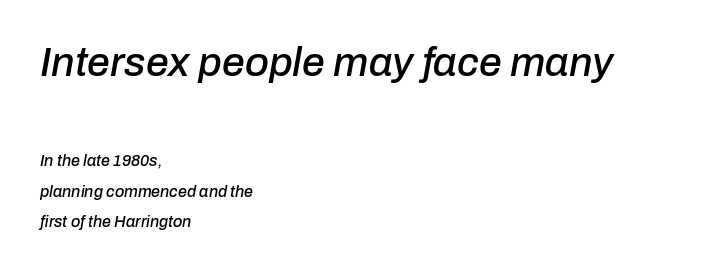
The typography opts for an oblique posture over an upright one. Summary of vertical rhythm: relaxed, with wide interline spacing. The text block is weighted toward the left margin, trailing off unevenly rightward. Looks like regular typesetting: each glyph gets only the width it needs. The rendering shrinks the type as you move from the upper chunk to the lower.
